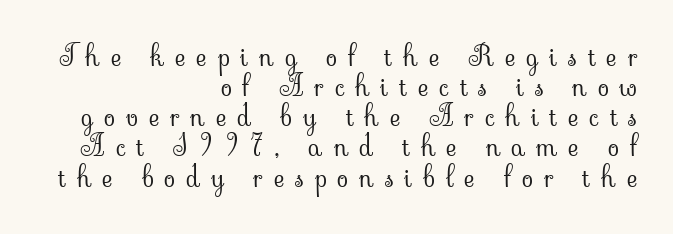
The glyphs are unaccompanied by any horizontal stroke below them. Compared with typical body copy, the letter spacing here is much looser. Whoever set this chose condensed vertical rhythm over breathing room. Stroke mass is kept to a normal reading level or below. No italicization has been applied; the sample stays upright.
